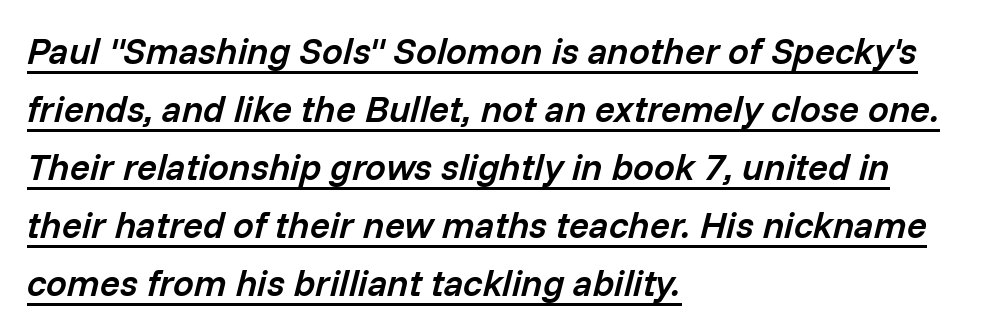
Q: Is the text bold? A: Semi-bold.
Q: Is the text italic (slanted)? A: Yes, it leans right by about 14 degrees.
Q: Is the text underlined? A: Yes.
Q: How is the paragraph aligned? A: Left-aligned.
Q: Is the spacing between letters normal or unusually wide? A: Normal.
Q: Is the spacing between lines tight, normal or loose? A: Normal.
Q: Width (condensed, normal, or wide)? A: Normal.
Q: Stroke contrast? A: Low.
Q: x-height? A: Medium.
Q: Monospaced? A: No.
